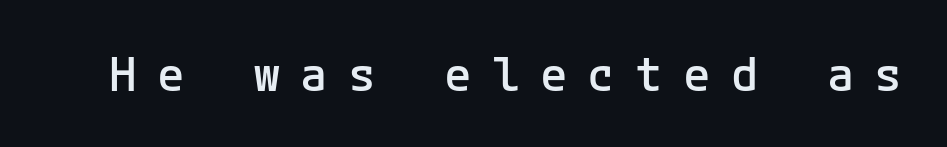
The image shows 46 px semibold sans-serif type, upright; set unusually wide letter spacing (+0.44 em), not underlined; low stroke contrast and a medium x-height.
